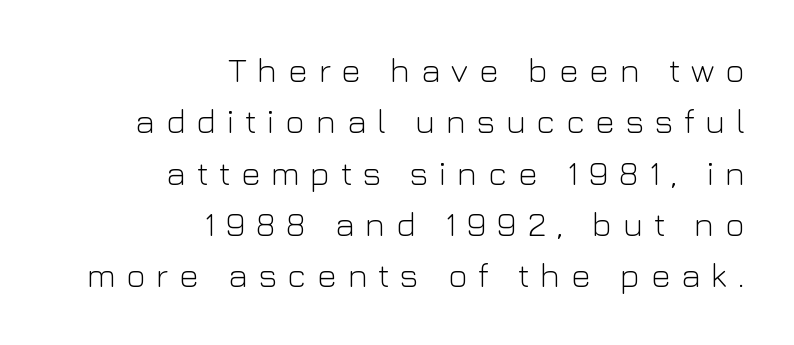
The image shows 34 px light sans-serif type, upright; set right-aligned, normal line spacing (1.51x), unusually wide letter spacing (+0.31 em), not underlined; low stroke contrast and a medium x-height.
